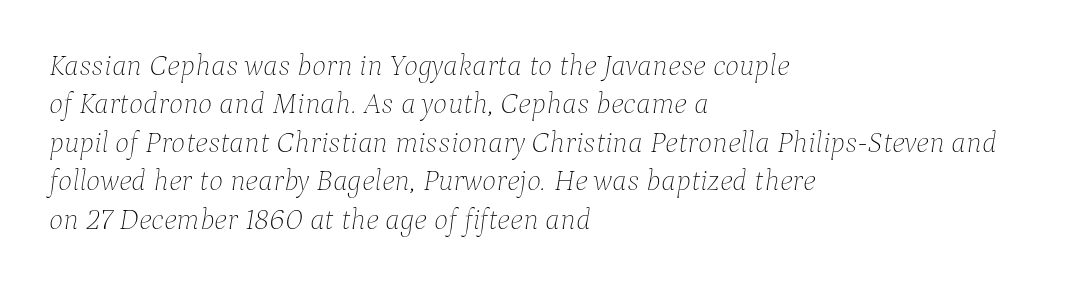
{"italic": "yes", "lean": "right", "slant_degrees": 9, "bold": "no", "weight": "thin", "width": "normal", "stroke_contrast": "low", "x_height": "medium", "monospaced": "no", "underline": "no", "align": "left", "line_spacing": "normal", "line_spacing_ratio": 1.28, "letter_spacing": "normal", "letter_spacing_em": 0.0, "glyph_px": 30}
